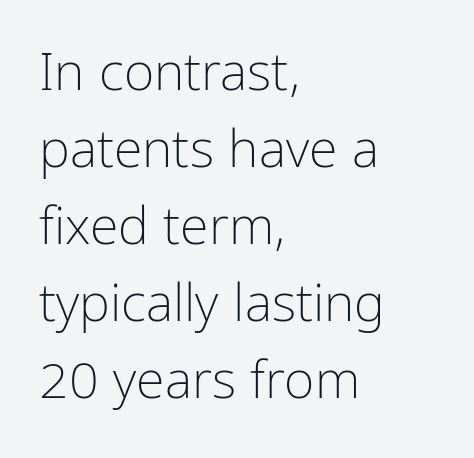
Q: Is the text bold? A: No.
Q: Is the text italic (slanted)? A: No, it is upright.
Q: Is the typeface a serif or a sans-serif typeface? A: Sans-serif.
Q: Is the text underlined? A: No.
Q: How is the paragraph aligned? A: Left-aligned.
Q: Is the spacing between letters normal or unusually wide? A: Normal.
Q: Is the spacing between lines tight, normal or loose? A: Normal.
Q: Width (condensed, normal, or wide)? A: Condensed.
Q: Stroke contrast? A: Low.
Q: x-height? A: Medium.
Q: Monospaced? A: No.
